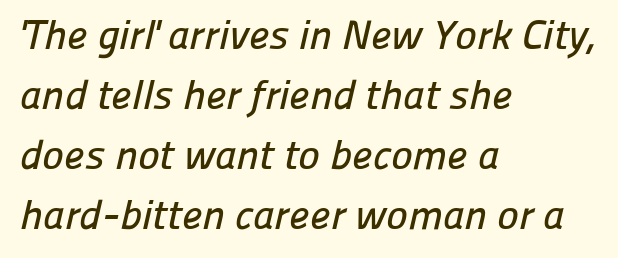
{"serif": "no", "width": "normal", "stroke_contrast": "low", "x_height": "medium", "monospaced": "no", "underline": "no", "align": "left", "line_spacing": "normal", "line_spacing_ratio": 1.46, "letter_spacing": "normal", "letter_spacing_em": 0.0, "glyph_px": 41}
